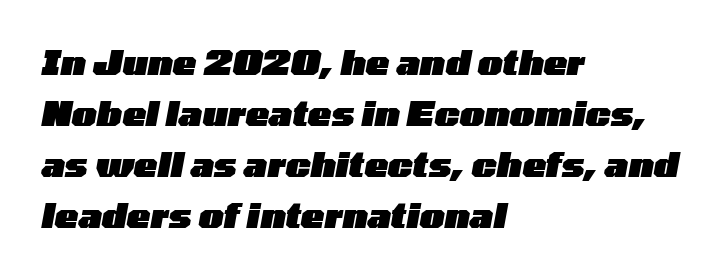
Q: Is the text bold? A: Yes.
Q: Is the text italic (slanted)? A: Yes, it leans right by about 10 degrees.
Q: Is the text underlined? A: No.
Q: How is the paragraph aligned? A: Left-aligned.
Q: Is the spacing between letters normal or unusually wide? A: Normal.
Q: Is the spacing between lines tight, normal or loose? A: Normal.
Q: Width (condensed, normal, or wide)? A: Wide.
Q: Stroke contrast? A: Low.
Q: x-height? A: Medium.
Q: Monospaced? A: No.
